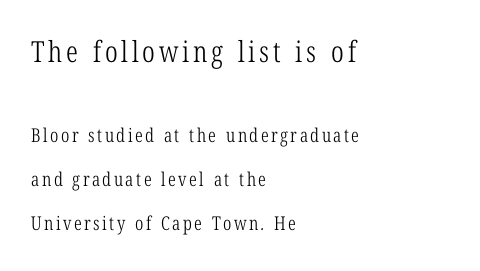
Q: Is the text bold? A: No.
Q: Is the typeface a serif or a sans-serif typeface? A: Serif.
Q: Is the text underlined? A: No.
Q: How is the paragraph aligned? A: Left-aligned.
Q: Is the spacing between lines tight, normal or loose? A: Loose.
Q: Which block of text is set in a larger size, the first (top) or the second (bottom)? A: The first (top) one.
Q: Width (condensed, normal, or wide)? A: Condensed.
Q: Stroke contrast? A: Low.
Q: x-height? A: Medium.
Q: Monospaced? A: No.
